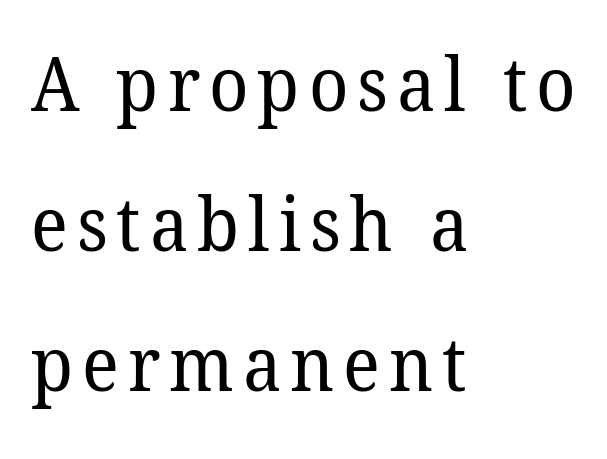
{"serif": "yes", "bold": "no", "weight": "regular", "width": "normal", "stroke_contrast": "low", "x_height": "medium", "monospaced": "no", "underline": "no", "align": "left", "line_spacing_ratio": 1.89, "glyph_px": 74}
